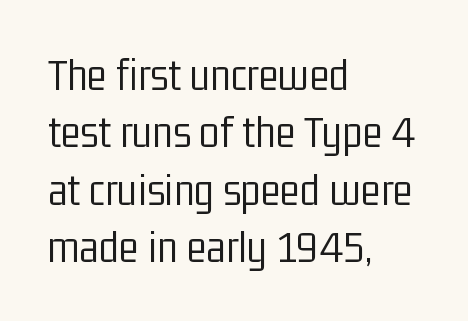
The image shows 47 px light, condensed sans-serif type, upright; set left-aligned, line spacing 1.22x, normal letter spacing, not underlined; low stroke contrast and a medium x-height.
